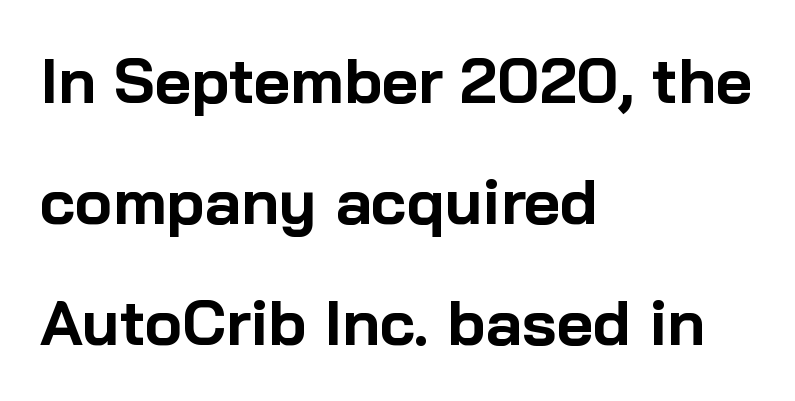
The image shows 63 px bold sans-serif type, upright; set left-aligned, loose line spacing (1.92x), normal letter spacing, not underlined; low stroke contrast and a medium x-height.
